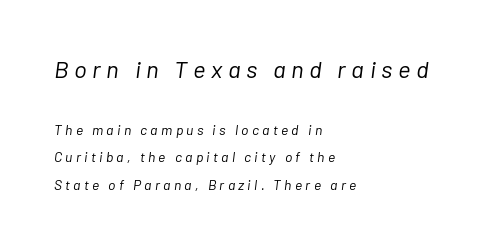
{"italic": "yes", "lean": "right", "slant_degrees": 7, "bold": "no", "underline": "no", "align": "left", "line_spacing": "loose", "line_spacing_ratio": 1.98, "letter_spacing": "wide", "letter_spacing_em": 0.23, "larger_block": "first", "size_ratio": 1.71, "glyph_px": 24}
